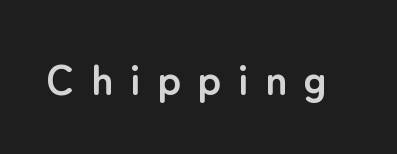
The image shows 42 px semibold sans-serif type, upright; set unusually wide letter spacing (+0.39 em), not underlined; low stroke contrast and a medium x-height.
